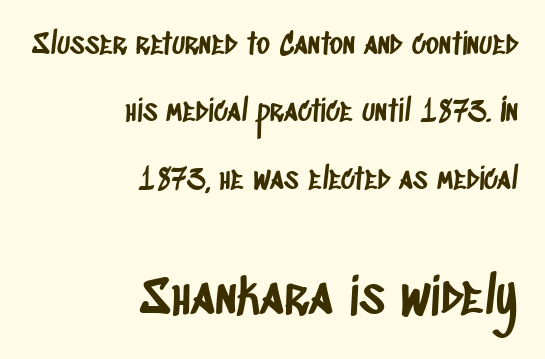
Spacing between characters is what you'd get straight out of the box. Honestly, there is no underline to notice here at all. Is the block centered? No — it sits flush against the right margin. In terms of leading, this rendering errs on the spacious side.
